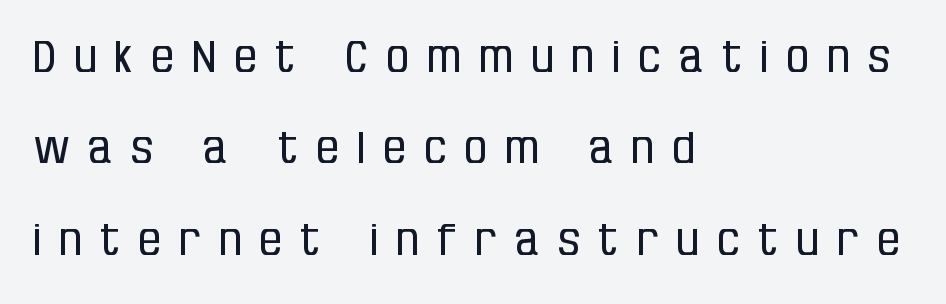
Q: Is the text bold? A: No.
Q: Is the text italic (slanted)? A: No, it is upright.
Q: Is the typeface a serif or a sans-serif typeface? A: Sans-serif.
Q: Is the text underlined? A: No.
Q: How is the paragraph aligned? A: Left-aligned.
Q: Is the spacing between letters normal or unusually wide? A: Unusually wide.
Q: Is the spacing between lines tight, normal or loose? A: Loose.
Q: Width (condensed, normal, or wide)? A: Condensed.
Q: Stroke contrast? A: Low.
Q: x-height? A: Large.
Q: Monospaced? A: No.
